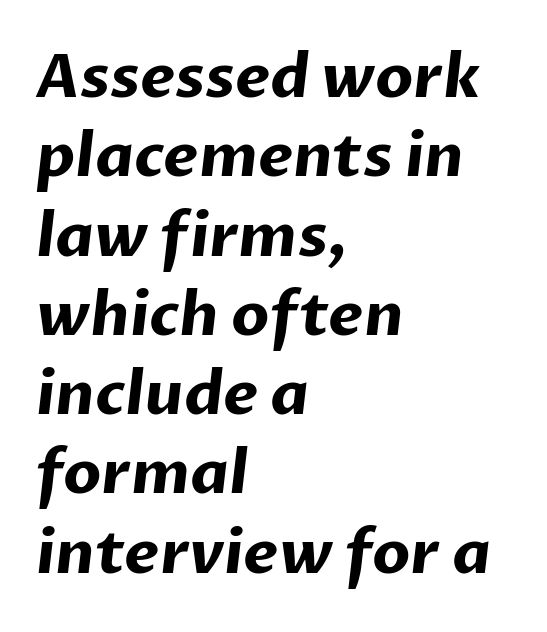
The image shows 61 px bold sans-serif type; set left-aligned, normal line spacing (1.3x), normal letter spacing, not underlined; low stroke contrast and a medium x-height.
